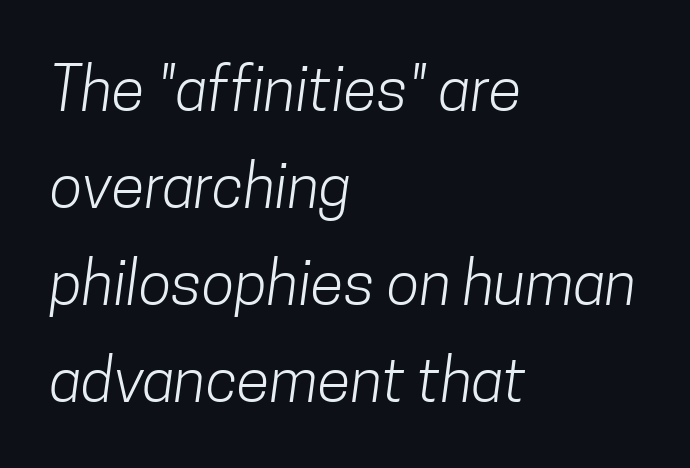
{"serif": "no", "bold": "no", "weight": "light", "width": "condensed", "stroke_contrast": "low", "x_height": "medium", "monospaced": "no", "underline": "no", "align": "left", "line_spacing": "normal", "line_spacing_ratio": 1.59, "letter_spacing": "normal", "letter_spacing_em": 0.0, "glyph_px": 61}
